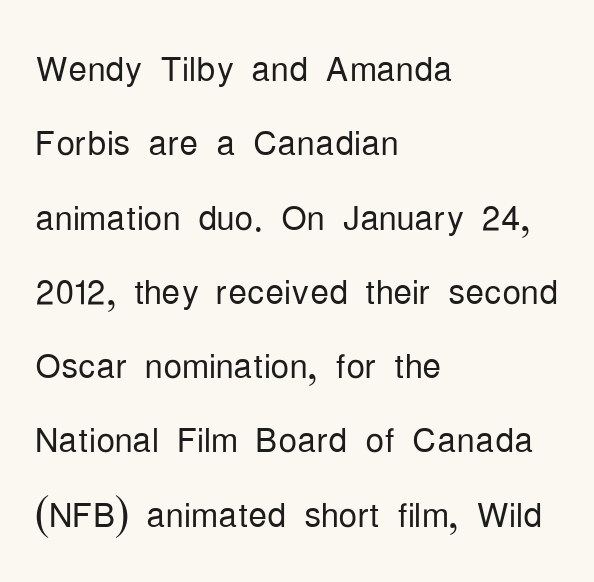
The image shows 47 px light, condensed sans-serif type, upright; set left-aligned, normal line spacing (1.58x), normal letter spacing, not underlined; low stroke contrast and a medium x-height.
